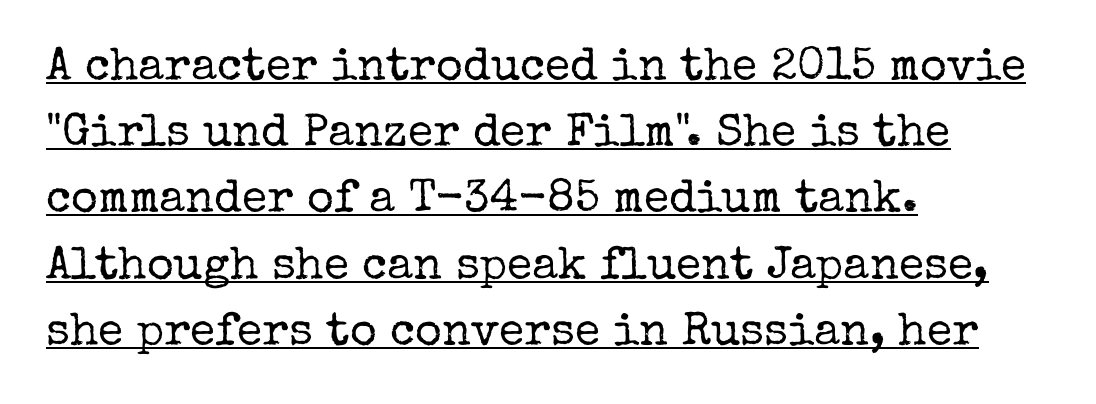
The image shows 46 px regular-weight serif type, upright; set left-aligned, normal line spacing (1.44x), normal letter spacing, underlined; low stroke contrast and a medium x-height.
